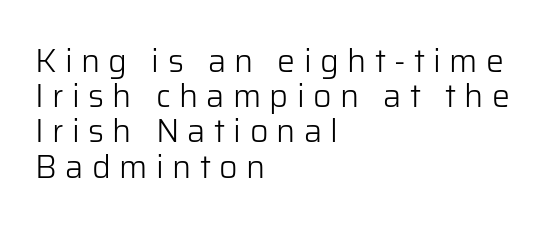
{"serif": "no", "italic": "no", "bold": "no", "weight": "light", "width": "normal", "stroke_contrast": "low", "x_height": "medium", "monospaced": "no", "underline": "no", "align": "left", "line_spacing": "tight", "line_spacing_ratio": 1.1, "letter_spacing": "wide", "letter_spacing_em": 0.26, "glyph_px": 32}
